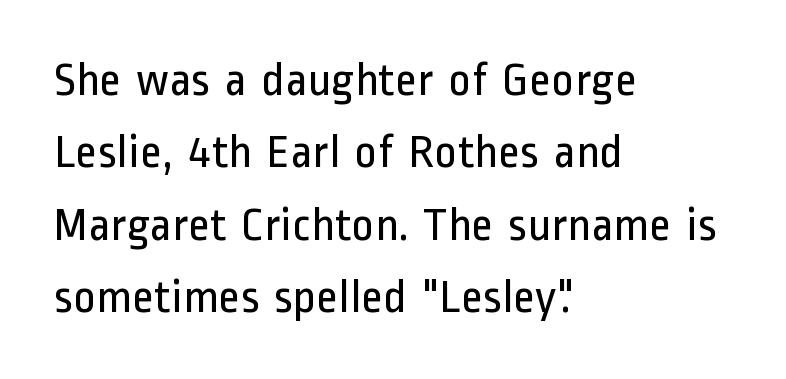
Q: Is the text bold? A: No.
Q: Is the text italic (slanted)? A: No, it is upright.
Q: Is the typeface a serif or a sans-serif typeface? A: Sans-serif.
Q: Is the text underlined? A: No.
Q: How is the paragraph aligned? A: Left-aligned.
Q: Is the spacing between letters normal or unusually wide? A: Normal.
Q: Is the spacing between lines tight, normal or loose? A: Normal.
Q: Width (condensed, normal, or wide)? A: Condensed.
Q: Stroke contrast? A: Low.
Q: x-height? A: Medium.
Q: Monospaced? A: No.
